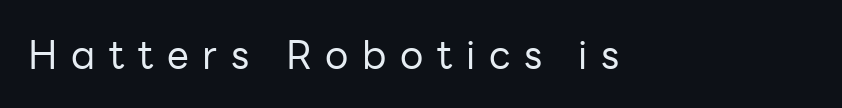
Q: Is the text bold? A: No.
Q: Is the text italic (slanted)? A: No, it is upright.
Q: Is the typeface a serif or a sans-serif typeface? A: Sans-serif.
Q: Is the text underlined? A: No.
Q: Is the spacing between letters normal or unusually wide? A: Unusually wide.
Q: Width (condensed, normal, or wide)? A: Normal.
Q: Stroke contrast? A: Low.
Q: x-height? A: Medium.
Q: Monospaced? A: No.
